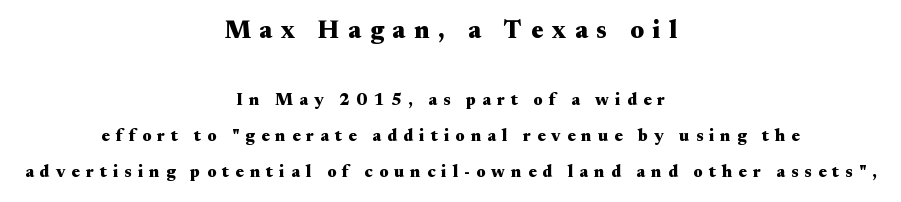
{"italic": "no", "bold": "yes", "underline": "no", "align": "center", "line_spacing": "loose", "line_spacing_ratio": 2.12, "letter_spacing": "wide", "letter_spacing_em": 0.36, "larger_block": "first", "size_ratio": 1.47, "glyph_px": 25}
